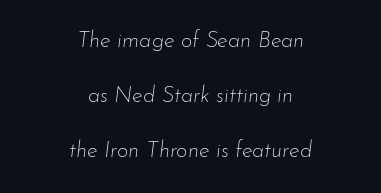
The image shows 22 px text type, italic (leaning right); set centered, loose line spacing (2.5x), normal letter spacing, not underlined.
